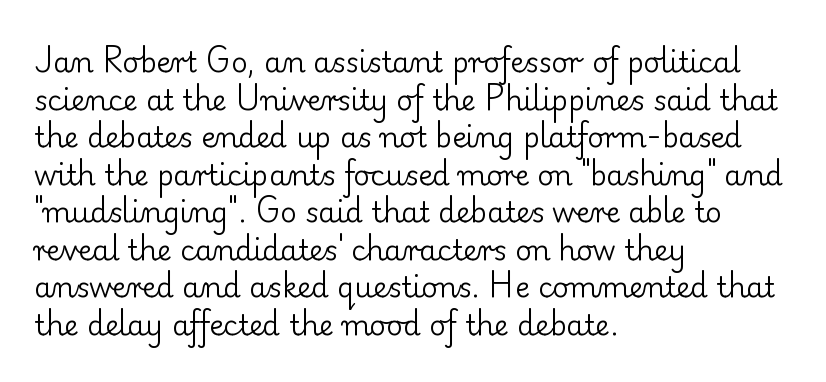
{"serif": "yes", "italic": "no", "bold": "no", "weight": "regular", "width": "normal", "stroke_contrast": "low", "x_height": "small", "monospaced": "no", "underline": "no", "align": "left", "line_spacing": "normal", "line_spacing_ratio": 1.34, "letter_spacing": "normal", "letter_spacing_em": 0.0, "glyph_px": 28}
